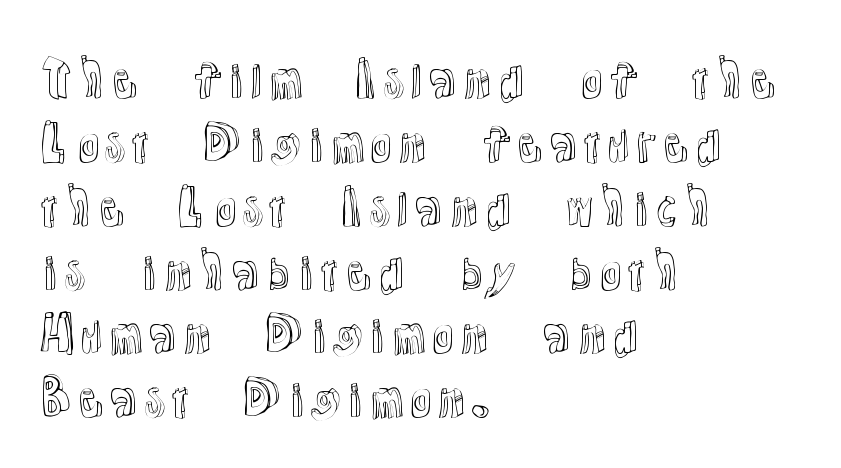
{"italic": "no", "width": "normal", "x_height": "medium", "monospaced": "no", "underline": "no", "align": "left", "line_spacing": "normal", "line_spacing_ratio": 1.33, "letter_spacing": "normal", "letter_spacing_em": 0.0, "glyph_px": 48}
